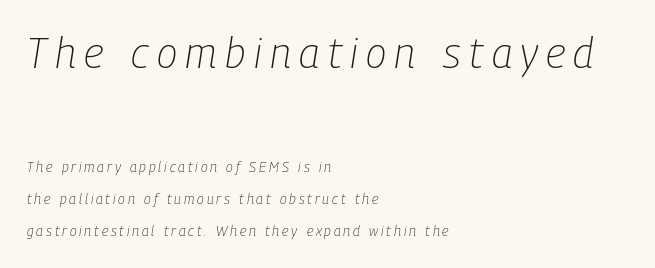
The characters are drawn with everyday or finer stroke widths. Type without underlining. A typesetter would call this leading open, well beyond the default. Each letter keeps its own natural width here, so spacing adapts to shape.
